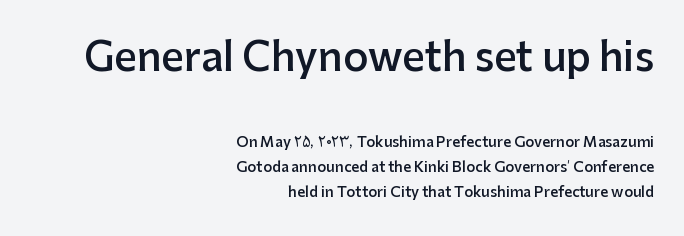
The image shows 39 px semibold sans-serif type, upright; set right-aligned, line spacing 1.81x, normal letter spacing, not underlined; the first (top) block is 2.79x larger; low stroke contrast and a medium x-height.
